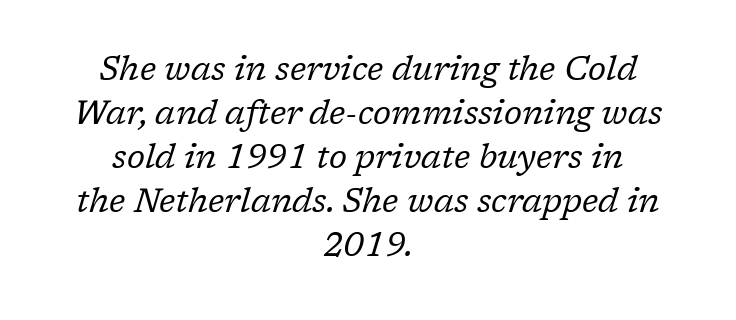
Q: Is the text bold? A: No.
Q: Is the text italic (slanted)? A: Yes, it leans right by about 17 degrees.
Q: Is the typeface a serif or a sans-serif typeface? A: Serif.
Q: Is the text underlined? A: No.
Q: How is the paragraph aligned? A: Centered.
Q: Is the spacing between letters normal or unusually wide? A: Normal.
Q: Is the spacing between lines tight, normal or loose? A: Normal.
Q: Width (condensed, normal, or wide)? A: Normal.
Q: Stroke contrast? A: Low.
Q: x-height? A: Medium.
Q: Monospaced? A: No.
